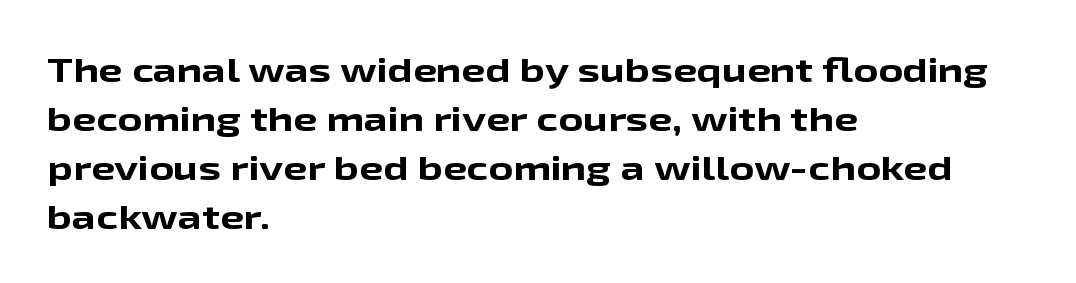
{"serif": "no", "italic": "no", "bold": "yes", "weight": "bold", "width": "wide", "stroke_contrast": "low", "x_height": "medium", "monospaced": "no", "underline": "no", "align": "left", "line_spacing": "normal", "line_spacing_ratio": 1.44, "letter_spacing": "normal", "letter_spacing_em": 0.0, "glyph_px": 34}
